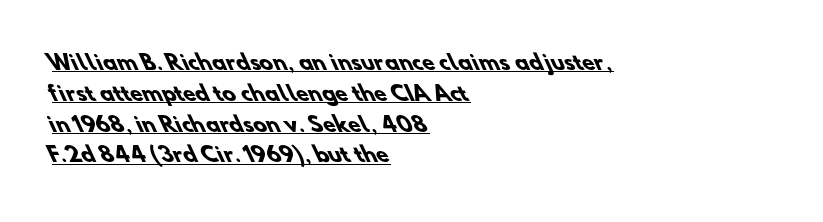
Q: Is the text bold? A: Yes.
Q: Is the text underlined? A: Yes.
Q: How is the paragraph aligned? A: Left-aligned.
Q: Is the spacing between letters normal or unusually wide? A: Normal.
Q: Is the spacing between lines tight, normal or loose? A: Normal.
